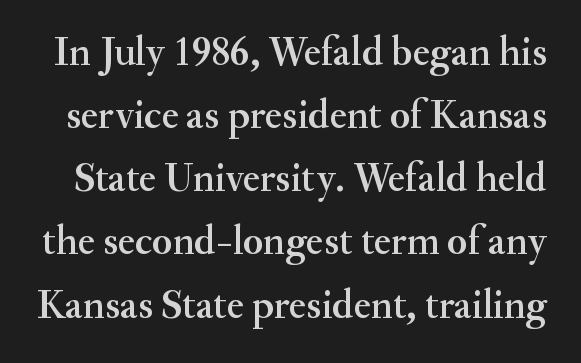
The typography opts for an upright posture over an oblique one. The letters carry serifs — small finishing strokes at the ends of their stems. Regular leading. The horizontal fit of the characters is conventional and even. Type without underlining.
